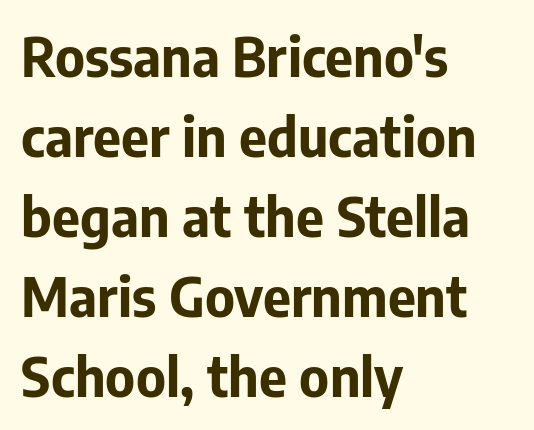
{"serif": "no", "italic": "no", "bold": "yes", "weight": "bold", "width": "normal", "stroke_contrast": "low", "x_height": "medium", "monospaced": "no", "underline": "no", "align": "left", "line_spacing": "normal", "line_spacing_ratio": 1.48, "letter_spacing": "normal", "letter_spacing_em": 0.0, "glyph_px": 54}
